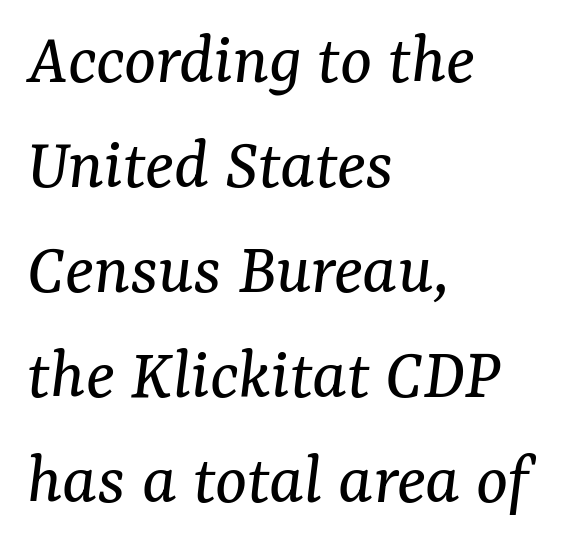
The image shows 75 px regular-weight serif type, italic (leaning right); set left-aligned, normal line spacing (1.4x), normal letter spacing, not underlined; medium stroke contrast and a medium x-height.
